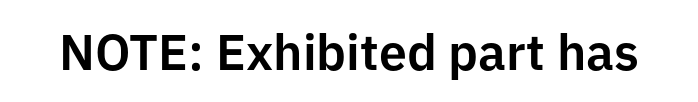
The image shows 50 px sans-serif type, upright; set normal letter spacing, not underlined; low stroke contrast and a medium x-height.
